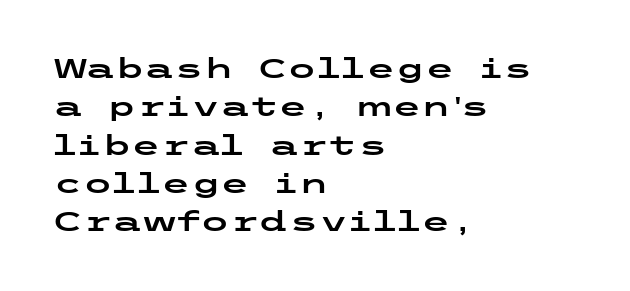
{"italic": "no", "underline": "no", "align": "left", "line_spacing": "normal", "line_spacing_ratio": 1.42, "letter_spacing": "normal", "letter_spacing_em": 0.0, "glyph_px": 27}
